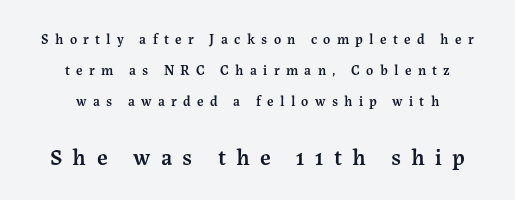
{"italic": "no", "bold": "semi", "underline": "no", "align": "center", "line_spacing": "loose", "line_spacing_ratio": 2.21, "letter_spacing": "wide", "letter_spacing_em": 0.45, "larger_block": "second", "size_ratio": 1.64, "glyph_px": 23}
